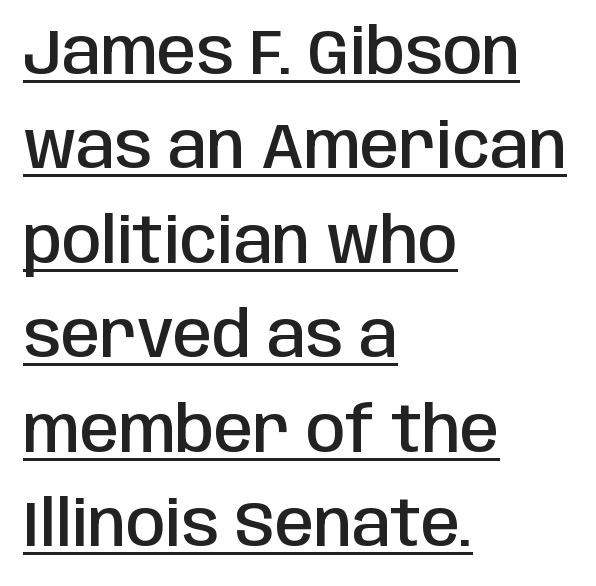
{"serif": "no", "italic": "no", "bold": "semi", "weight": "semibold", "width": "condensed", "stroke_contrast": "low", "x_height": "large", "monospaced": "no", "underline": "yes", "align": "left", "line_spacing": "normal", "line_spacing_ratio": 1.5, "letter_spacing": "normal", "letter_spacing_em": 0.0, "glyph_px": 63}
